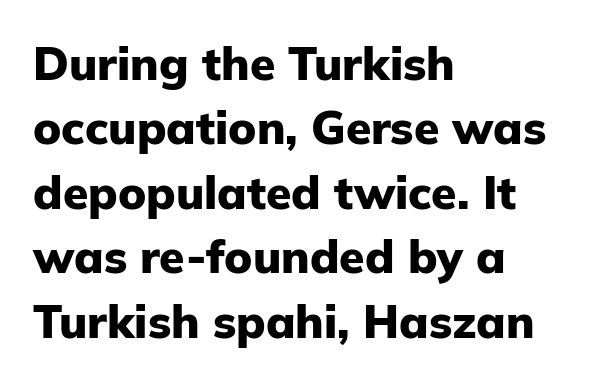
Q: Is the text bold? A: Yes.
Q: Is the text italic (slanted)? A: No, it is upright.
Q: Is the typeface a serif or a sans-serif typeface? A: Sans-serif.
Q: Is the text underlined? A: No.
Q: How is the paragraph aligned? A: Left-aligned.
Q: Is the spacing between letters normal or unusually wide? A: Normal.
Q: Is the spacing between lines tight, normal or loose? A: Normal.
Q: Width (condensed, normal, or wide)? A: Normal.
Q: Stroke contrast? A: Low.
Q: x-height? A: Medium.
Q: Monospaced? A: No.
